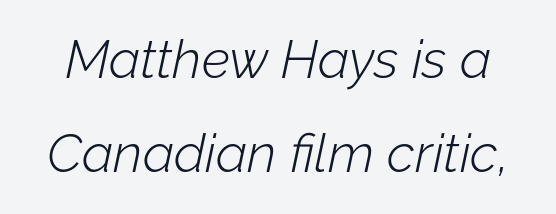
Decoration check: the copy has no underline. Compared with ordinary roman type, these characters are visibly tilted. How are the letters spaced? Ordinarily, with no added tracking. Stem width sits at or under what a default text font uses. A typesetter would call this proportional, since set widths differ per character.
